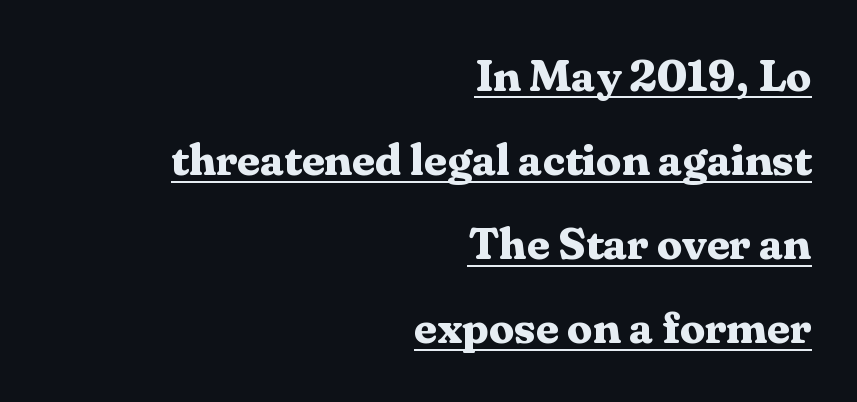
{"serif": "yes", "italic": "no", "bold": "yes", "weight": "bold", "width": "normal", "stroke_contrast": "medium", "x_height": "medium", "monospaced": "no", "underline": "yes", "align": "right", "line_spacing_ratio": 1.87, "letter_spacing": "normal", "letter_spacing_em": 0.0, "glyph_px": 45}
